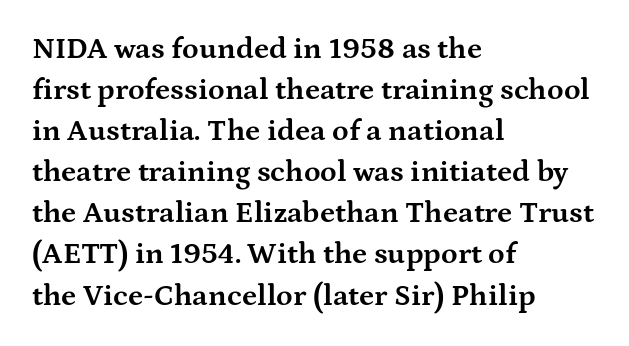
Q: Is the text bold? A: Yes.
Q: Is the text italic (slanted)? A: No, it is upright.
Q: Is the typeface a serif or a sans-serif typeface? A: Serif.
Q: Is the text underlined? A: No.
Q: How is the paragraph aligned? A: Left-aligned.
Q: Is the spacing between letters normal or unusually wide? A: Normal.
Q: Is the spacing between lines tight, normal or loose? A: Normal.
Q: Width (condensed, normal, or wide)? A: Wide.
Q: Stroke contrast? A: Medium.
Q: x-height? A: Medium.
Q: Monospaced? A: No.
